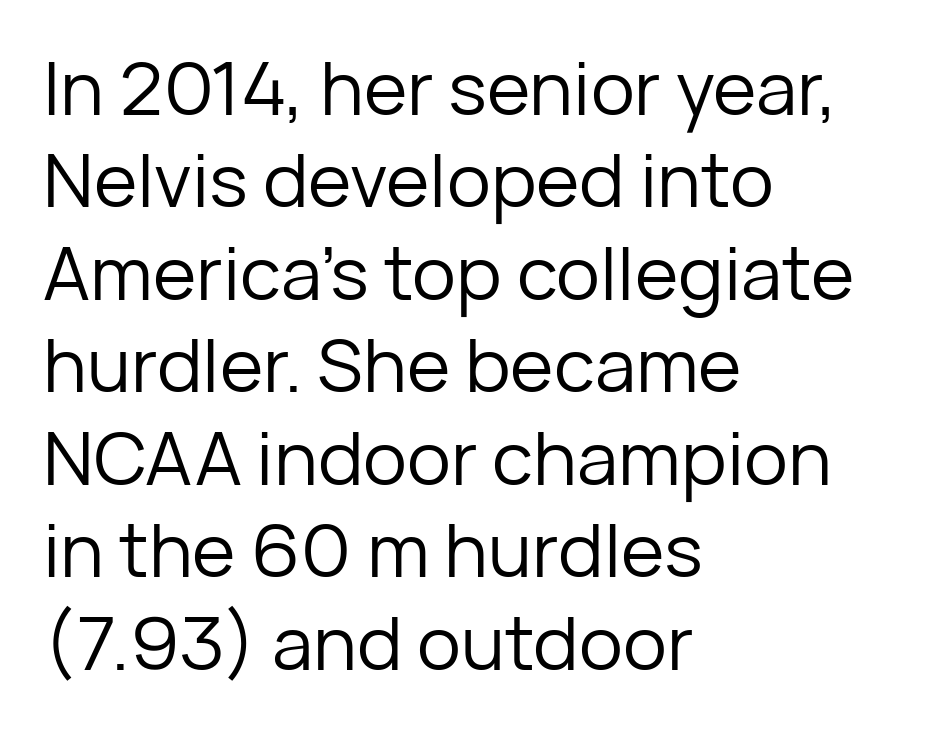
{"serif": "no", "italic": "no", "bold": "no", "weight": "regular", "width": "normal", "stroke_contrast": "low", "x_height": "medium", "monospaced": "no", "underline": "no", "align": "left", "line_spacing": "normal", "line_spacing_ratio": 1.25, "letter_spacing": "normal", "letter_spacing_em": 0.0, "glyph_px": 74}
